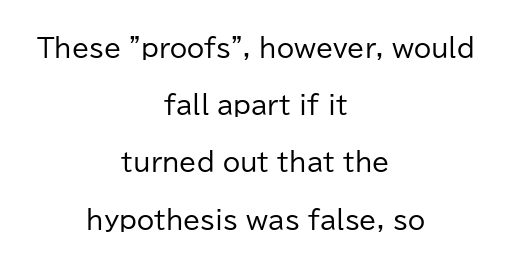
{"italic": "no", "bold": "no", "underline": "no", "align": "center", "line_spacing": "loose", "line_spacing_ratio": 2.29, "letter_spacing": "normal", "letter_spacing_em": 0.0, "glyph_px": 25}
